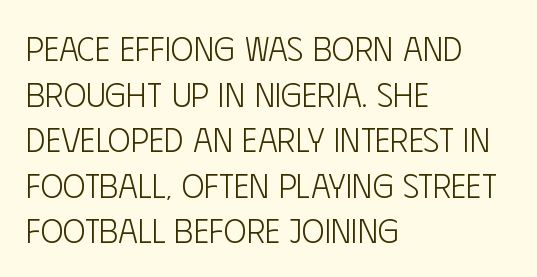
Q: Is the text bold? A: No.
Q: Is the text italic (slanted)? A: No, it is upright.
Q: Is the typeface a serif or a sans-serif typeface? A: Sans-serif.
Q: Is the text underlined? A: No.
Q: How is the paragraph aligned? A: Left-aligned.
Q: Is the spacing between letters normal or unusually wide? A: Normal.
Q: Is the spacing between lines tight, normal or loose? A: Normal.
Q: Width (condensed, normal, or wide)? A: Condensed.
Q: Stroke contrast? A: Low.
Q: x-height? A: Large.
Q: Monospaced? A: No.
